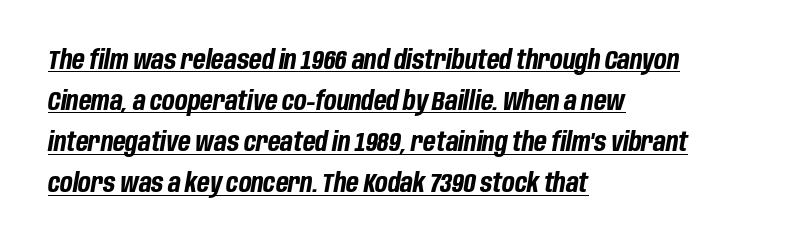
{"italic": "yes", "lean": "right", "slant_degrees": 10, "bold": "yes", "underline": "yes", "align": "left", "line_spacing": "normal", "line_spacing_ratio": 1.58, "letter_spacing": "normal", "letter_spacing_em": 0.0, "glyph_px": 26}
